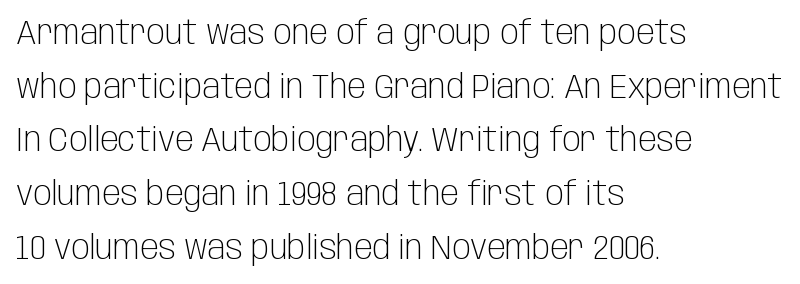
The image shows 34 px light, condensed sans-serif type, upright; set left-aligned, normal line spacing (1.58x), normal letter spacing, not underlined; low stroke contrast and a large x-height.
